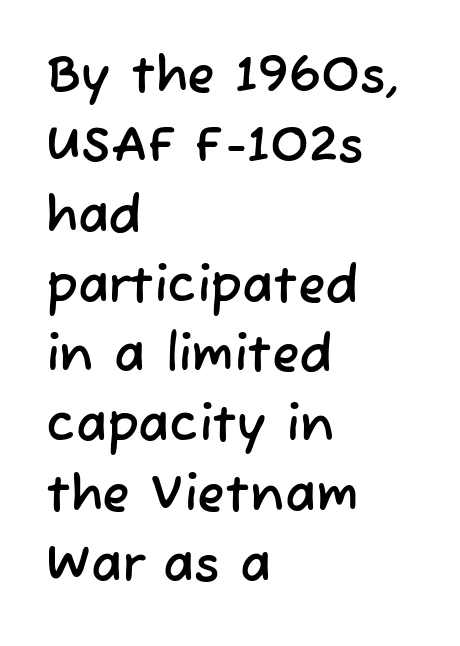
Q: Is the typeface a serif or a sans-serif typeface? A: Sans-serif.
Q: Is the text underlined? A: No.
Q: How is the paragraph aligned? A: Left-aligned.
Q: Is the spacing between letters normal or unusually wide? A: Normal.
Q: Is the spacing between lines tight, normal or loose? A: Normal.
Q: Width (condensed, normal, or wide)? A: Normal.
Q: Stroke contrast? A: Low.
Q: x-height? A: Medium.
Q: Monospaced? A: No.
